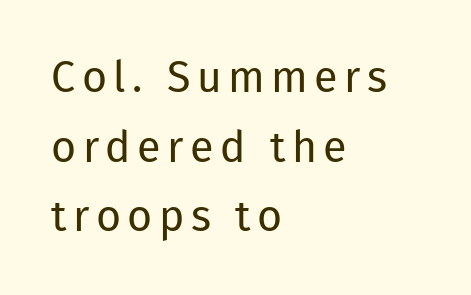
Q: Is the text bold? A: No.
Q: Is the text italic (slanted)? A: No, it is upright.
Q: Is the typeface a serif or a sans-serif typeface? A: Sans-serif.
Q: Is the text underlined? A: No.
Q: How is the paragraph aligned? A: Left-aligned.
Q: Is the spacing between lines tight, normal or loose? A: Normal.
Q: Width (condensed, normal, or wide)? A: Normal.
Q: Stroke contrast? A: Low.
Q: x-height? A: Medium.
Q: Monospaced? A: No.
